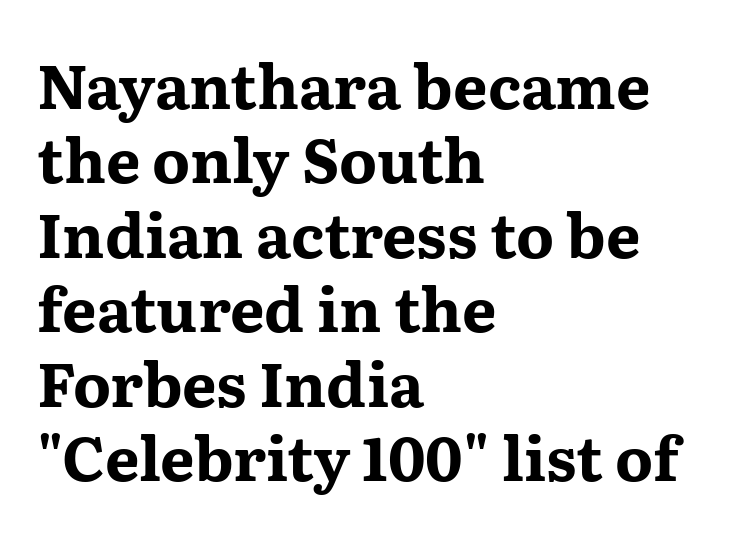
{"serif": "yes", "italic": "no", "bold": "yes", "weight": "bold", "width": "wide", "stroke_contrast": "medium", "x_height": "medium", "monospaced": "no", "underline": "no", "align": "left", "line_spacing_ratio": 1.22, "letter_spacing": "normal", "letter_spacing_em": 0.0, "glyph_px": 61}
